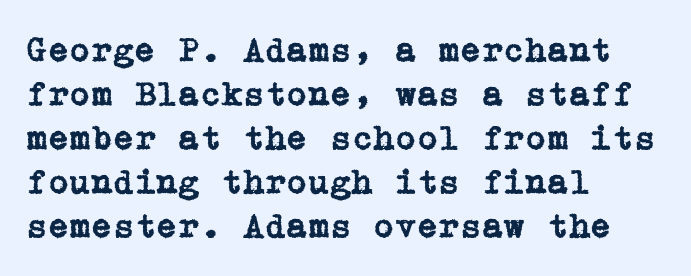
Q: Is the text italic (slanted)? A: No, it is upright.
Q: Is the typeface a serif or a sans-serif typeface? A: Serif.
Q: Is the text underlined? A: No.
Q: How is the paragraph aligned? A: Left-aligned.
Q: Is the spacing between letters normal or unusually wide? A: Normal.
Q: Is the spacing between lines tight, normal or loose? A: Normal.
Q: Width (condensed, normal, or wide)? A: Normal.
Q: Stroke contrast? A: Low.
Q: x-height? A: Medium.
